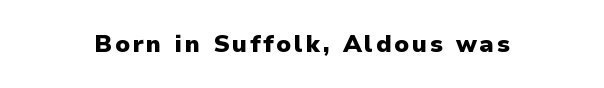
I'd describe the lettering as bold — thick and assertive. Quick note: underline off. It's the straight-up-and-down kind of type.
